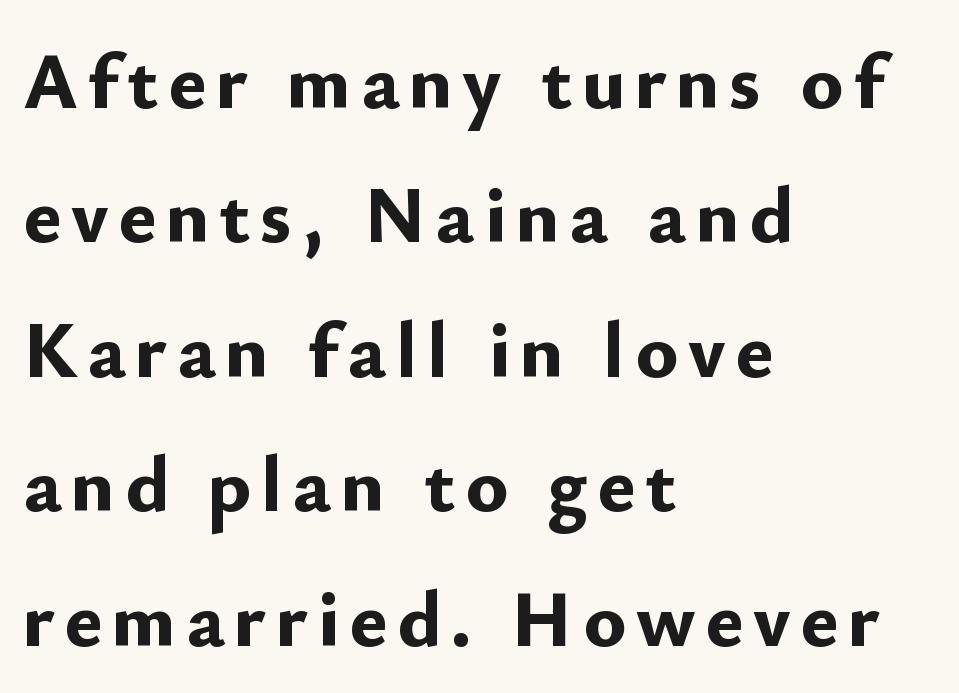
Q: Is the text bold? A: Yes.
Q: Is the text italic (slanted)? A: No, it is upright.
Q: Is the typeface a serif or a sans-serif typeface? A: Sans-serif.
Q: Is the text underlined? A: No.
Q: How is the paragraph aligned? A: Left-aligned.
Q: Is the spacing between lines tight, normal or loose? A: Normal.
Q: Width (condensed, normal, or wide)? A: Normal.
Q: Stroke contrast? A: Low.
Q: x-height? A: Small.
Q: Monospaced? A: No.
